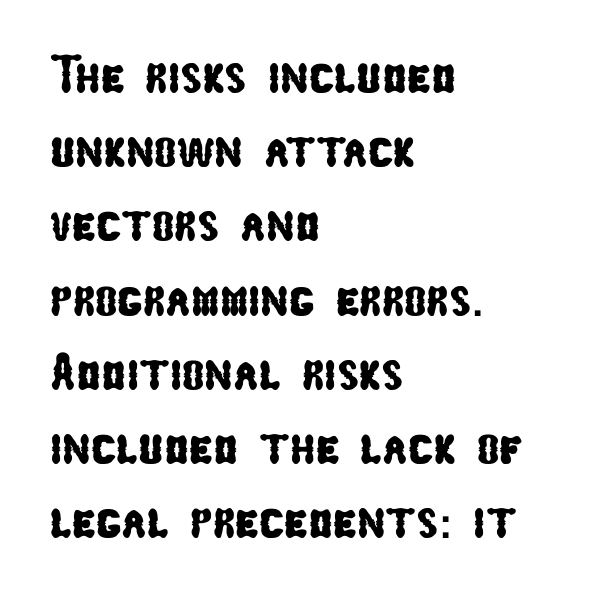
The glyphs in this specimen are sans serif. Casual observation: everything's shoved over to the left. Proportional: the letters do not fall into vertical columns. This rendering features lettering with no underline.
